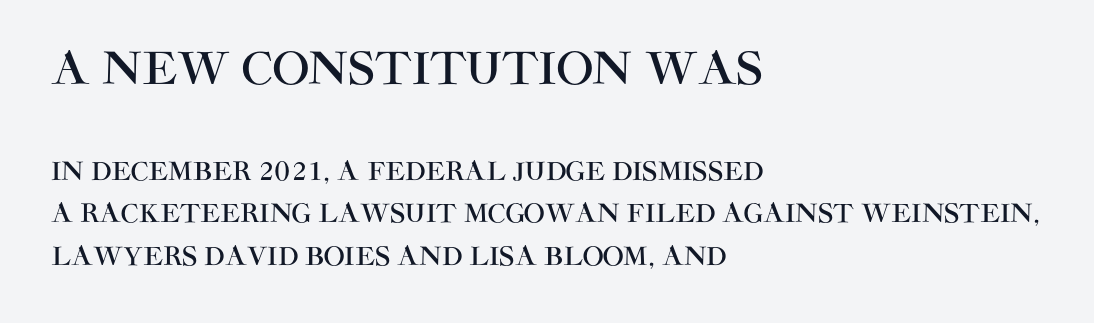
The image shows 44 px sans-serif type, upright; set left-aligned, normal line spacing (1.7x), normal letter spacing, not underlined; the first (top) block is 1.76x larger; high stroke contrast and a large x-height.
